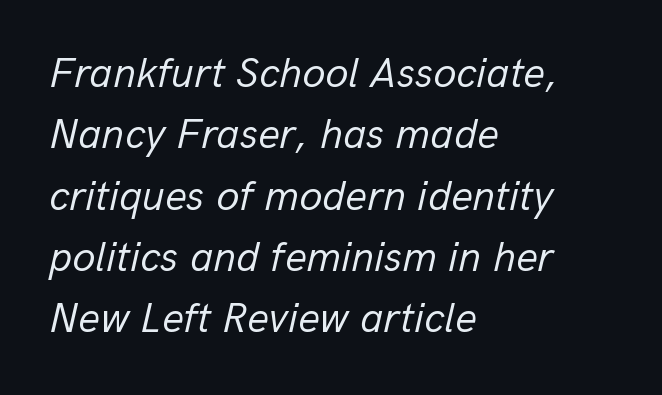
The image shows 42 px regular-weight type, italic (leaning right); set left-aligned, normal line spacing (1.46x), normal letter spacing, not underlined; low stroke contrast and a medium x-height.
